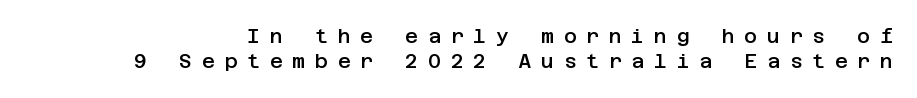
Q: Is the text bold? A: Semi-bold.
Q: Is the text italic (slanted)? A: No, it is upright.
Q: Is the text underlined? A: No.
Q: Is the spacing between letters normal or unusually wide? A: Unusually wide.
Q: Is the spacing between lines tight, normal or loose? A: Normal.
